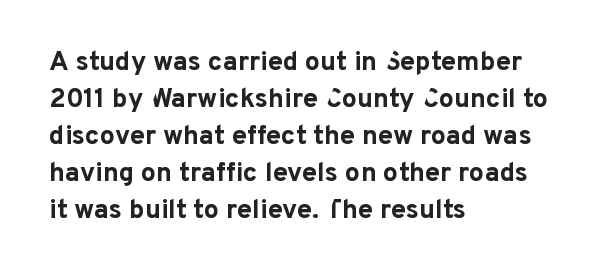
The image shows 27 px bold type, upright; set left-aligned, normal line spacing (1.37x), normal letter spacing, not underlined.
